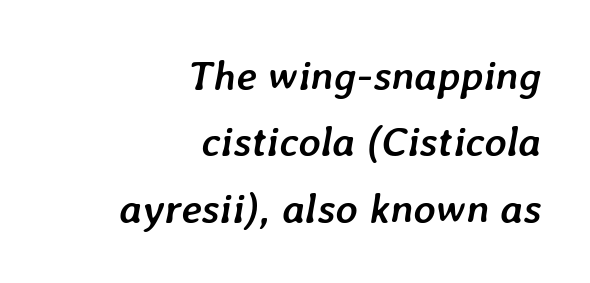
Compared with typical body copy, the letter spacing here is the same. Descender tails drop into unmarked territory. Baseline-to-baseline distance is the conventional proportion of letter height. The lettering tilts uniformly, giving the passage an italic look.
